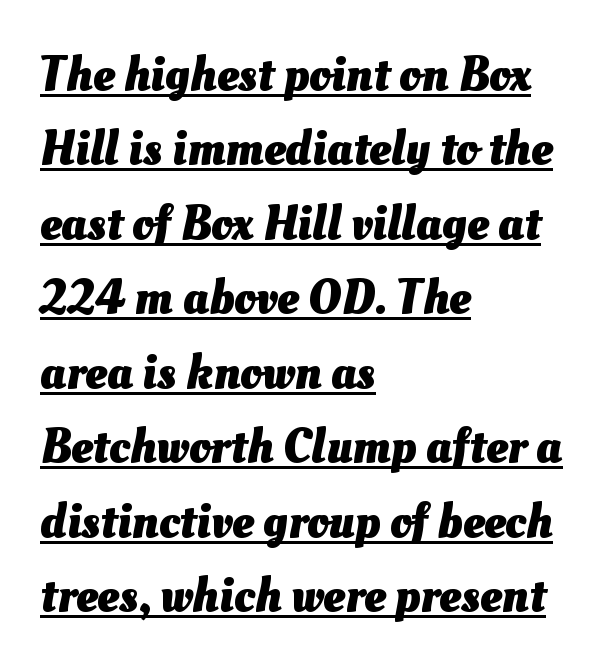
{"bold": "yes", "weight": "heavy", "width": "normal", "stroke_contrast": "medium", "x_height": "small", "monospaced": "no", "underline": "yes", "align": "left", "line_spacing": "normal", "line_spacing_ratio": 1.52, "letter_spacing": "normal", "letter_spacing_em": 0.0, "glyph_px": 49}
